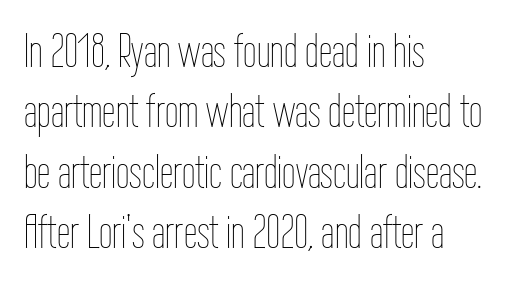
{"italic": "no", "bold": "no", "weight": "thin", "width": "condensed", "stroke_contrast": "low", "x_height": "medium", "monospaced": "no", "underline": "no", "align": "left", "line_spacing": "normal", "line_spacing_ratio": 1.26, "letter_spacing": "normal", "letter_spacing_em": 0.0, "glyph_px": 48}
